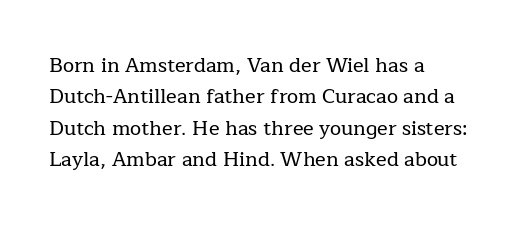
The image shows 20 px text type, upright; set left-aligned, normal line spacing (1.57x), normal letter spacing, not underlined.
